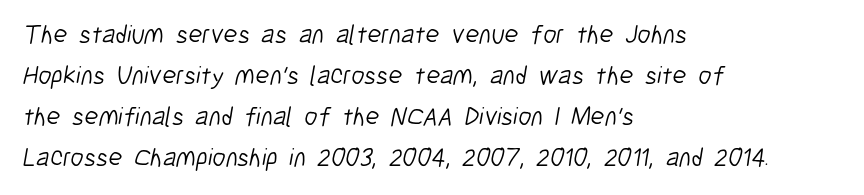
The image shows 26 px text type; set left-aligned, normal line spacing (1.58x), normal letter spacing, not underlined.
